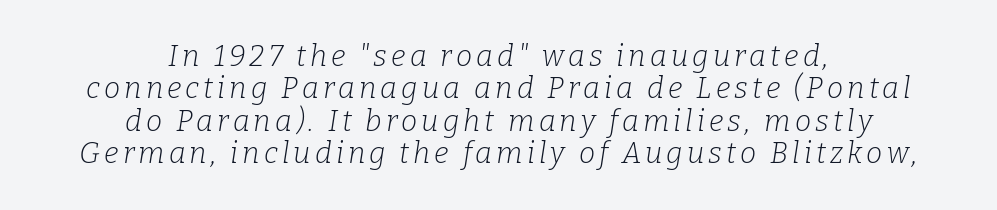
The type family on display is of the serif kind. Designer's note — italics engaged. The passage shown is typed in a proportional face where columns would drift. Summary of weight: not heavy and not bold. Very little white space separates one row of letters from the next.
